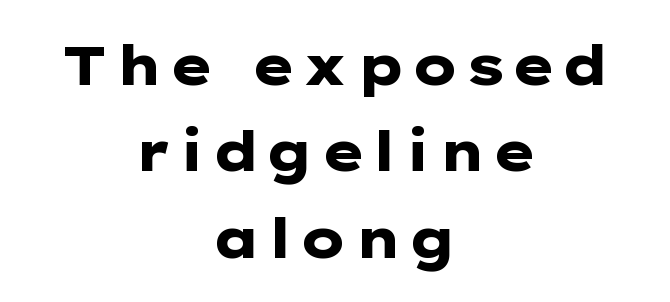
Q: Is the text bold? A: Yes.
Q: Is the text italic (slanted)? A: No, it is upright.
Q: Is the typeface a serif or a sans-serif typeface? A: Sans-serif.
Q: Is the text underlined? A: No.
Q: How is the paragraph aligned? A: Centered.
Q: Is the spacing between lines tight, normal or loose? A: Normal.
Q: Width (condensed, normal, or wide)? A: Wide.
Q: Stroke contrast? A: Low.
Q: x-height? A: Medium.
Q: Monospaced? A: No.
